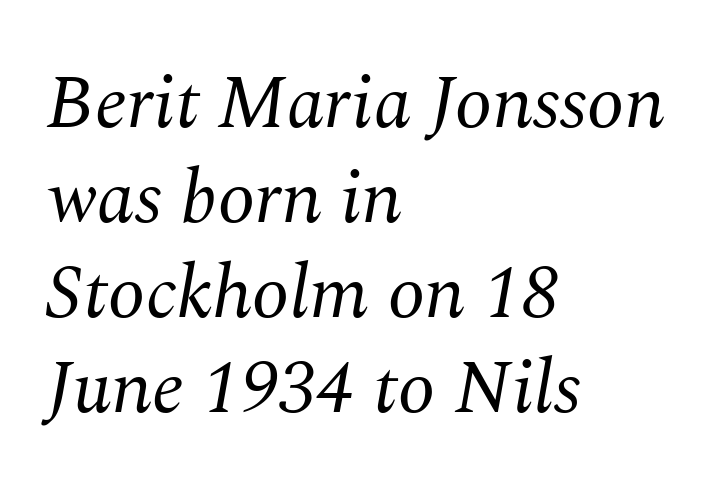
Q: Is the text bold? A: No.
Q: Is the text italic (slanted)? A: Yes, it leans right by about 10 degrees.
Q: Is the typeface a serif or a sans-serif typeface? A: Serif.
Q: Is the text underlined? A: No.
Q: How is the paragraph aligned? A: Left-aligned.
Q: Is the spacing between letters normal or unusually wide? A: Normal.
Q: Is the spacing between lines tight, normal or loose? A: Normal.
Q: Width (condensed, normal, or wide)? A: Normal.
Q: Stroke contrast? A: Medium.
Q: x-height? A: Medium.
Q: Monospaced? A: No.
